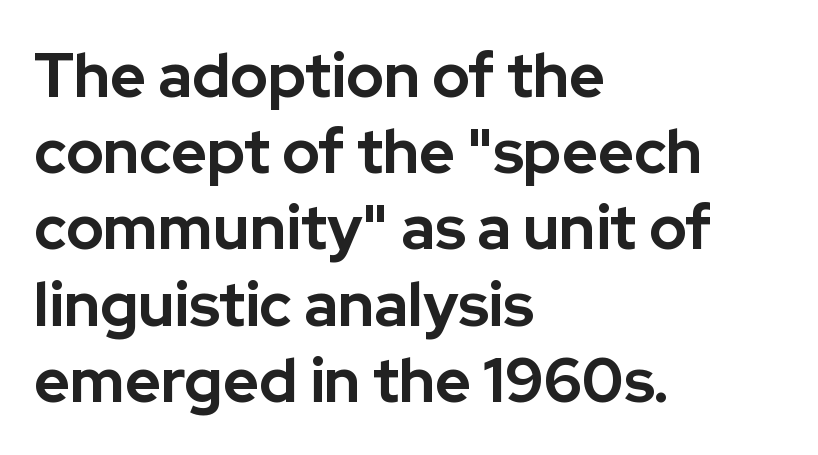
Descenders are the only things crossing below the line. This is roman type, the default non-slanted kind. This sample is left-justified, so line endings fall wherever the words run out. Honestly, the letter spacing is just normal — you wouldn't notice it. The designer went with a sans here, leaving each stem footless. Character widths vary here, with narrow letters taking less room than wide ones.
